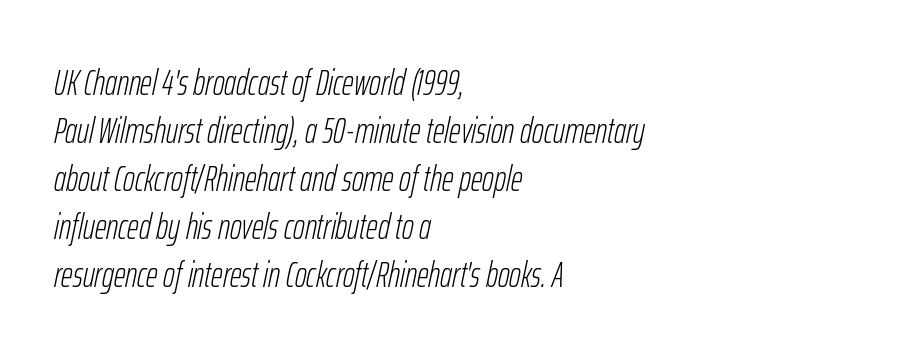
Q: Is the text bold? A: No.
Q: Is the text italic (slanted)? A: Yes, it leans right by about 12 degrees.
Q: Is the text underlined? A: No.
Q: How is the paragraph aligned? A: Left-aligned.
Q: Is the spacing between letters normal or unusually wide? A: Normal.
Q: Is the spacing between lines tight, normal or loose? A: Normal.
Q: Width (condensed, normal, or wide)? A: Condensed.
Q: Stroke contrast? A: Low.
Q: x-height? A: Medium.
Q: Monospaced? A: No.
